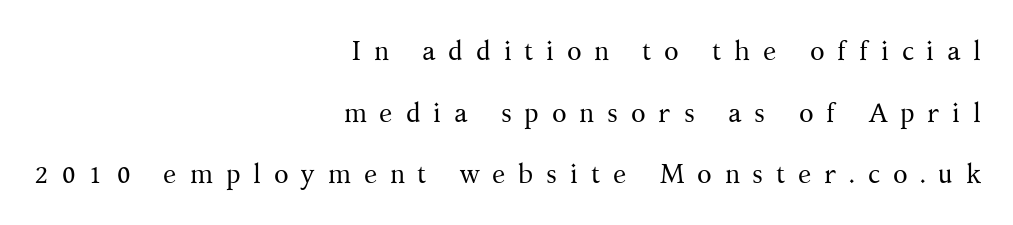
Q: Is the text bold? A: No.
Q: Is the text italic (slanted)? A: No, it is upright.
Q: Is the text underlined? A: No.
Q: How is the paragraph aligned? A: Right-aligned.
Q: Is the spacing between letters normal or unusually wide? A: Unusually wide.
Q: Is the spacing between lines tight, normal or loose? A: Loose.
